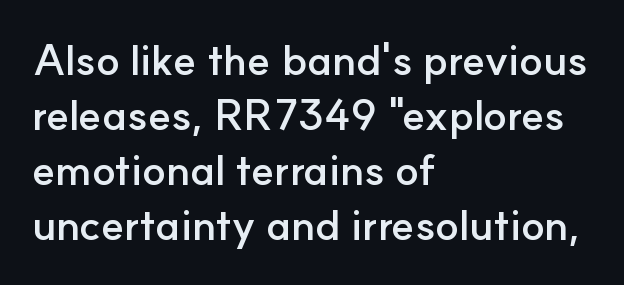
Pretty heavy lettering here — definitely bold. Whoever set this chose a conventional vertical rhythm. Here the designer chose a conventional face with non-uniform glyph widths. This is roman type, the default non-slanted kind.
